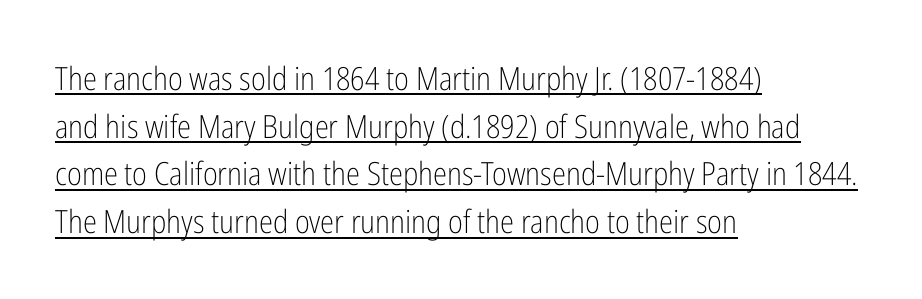
The image shows 32 px light, condensed sans-serif type, upright; set left-aligned, normal line spacing (1.49x), normal letter spacing, underlined; low stroke contrast and a medium x-height.
